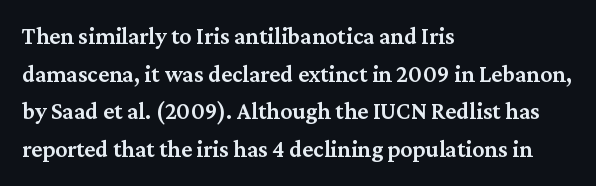
If you drew a ruler down the left edge, every line would touch it. Successive baselines arrive at the customary interval. The passage shown is semibold, sitting just below true bold. Style check: upright.
